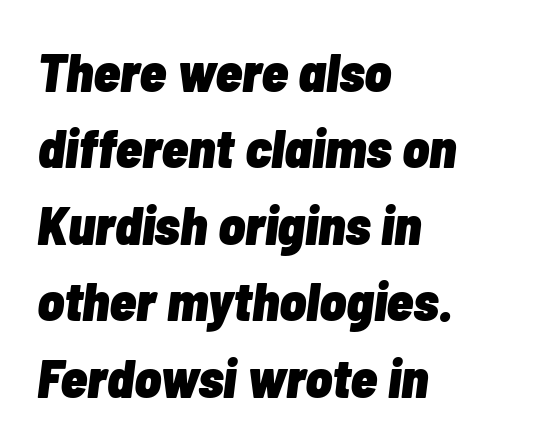
Q: Is the text bold? A: Yes.
Q: Is the text italic (slanted)? A: Yes, it leans right by about 7 degrees.
Q: Is the text underlined? A: No.
Q: How is the paragraph aligned? A: Left-aligned.
Q: Is the spacing between letters normal or unusually wide? A: Normal.
Q: Is the spacing between lines tight, normal or loose? A: Normal.
Q: Width (condensed, normal, or wide)? A: Condensed.
Q: Stroke contrast? A: Low.
Q: x-height? A: Medium.
Q: Monospaced? A: No.
